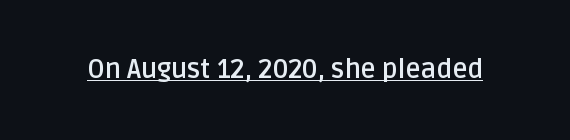
No extra tracking has been applied to these lines. Glance below the letters and you will spot a drawn line. Quick note: not italic, upright. The letters are bold, with thick, heavy strokes.
